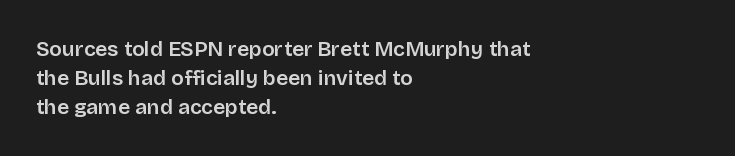
The image shows 21 px text type, upright; set left-aligned, normal line spacing (1.38x), normal letter spacing, not underlined.
